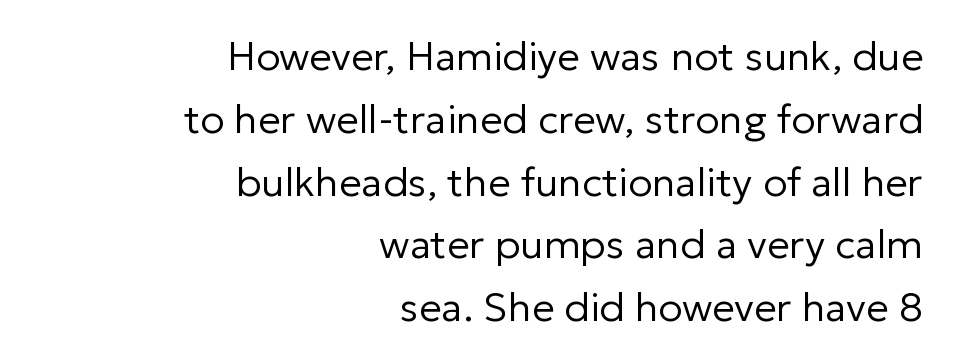
{"serif": "no", "italic": "no", "bold": "no", "weight": "regular", "width": "normal", "stroke_contrast": "low", "x_height": "medium", "monospaced": "no", "underline": "no", "align": "right", "line_spacing": "normal", "line_spacing_ratio": 1.57, "letter_spacing": "normal", "letter_spacing_em": 0.0, "glyph_px": 40}
